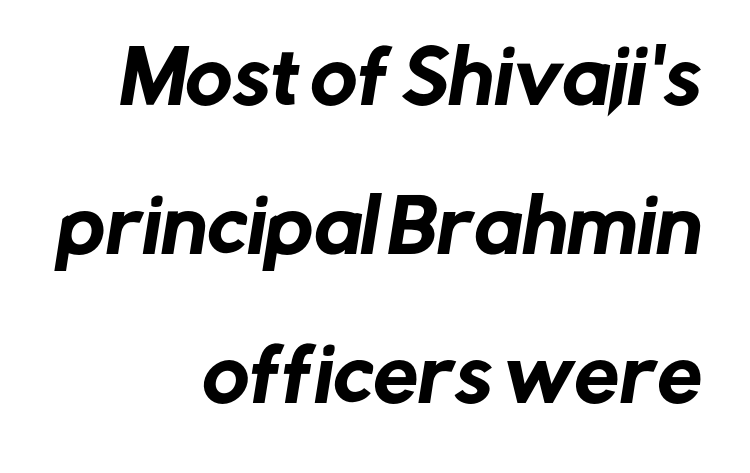
{"serif": "no", "width": "normal", "stroke_contrast": "low", "x_height": "medium", "monospaced": "no", "underline": "no", "align": "right", "line_spacing": "loose", "line_spacing_ratio": 2.07, "letter_spacing": "normal", "letter_spacing_em": 0.0, "glyph_px": 72}
